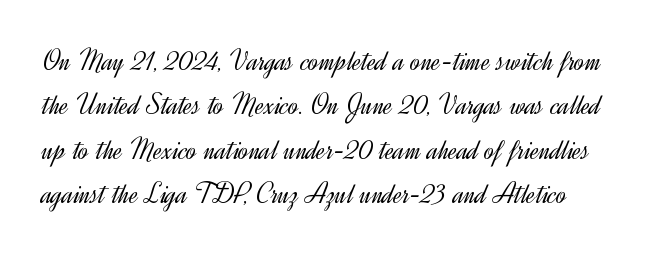
The image shows 30 px light sans-serif type; set normal line spacing (1.48x), normal letter spacing, not underlined; a small x-height.
